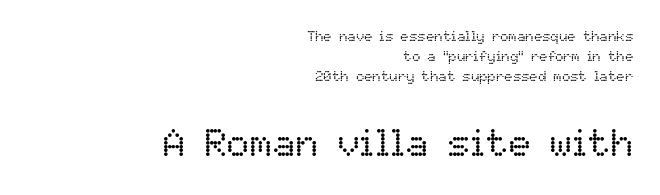
{"italic": "no", "bold": "no", "weight": "regular", "width": "normal", "stroke_contrast": "low", "x_height": "medium", "monospaced": "no", "underline": "no", "align": "right", "line_spacing": "normal", "line_spacing_ratio": 1.44, "letter_spacing": "normal", "letter_spacing_em": 0.0, "larger_block": "second", "size_ratio": 2.71, "glyph_px": 38}
